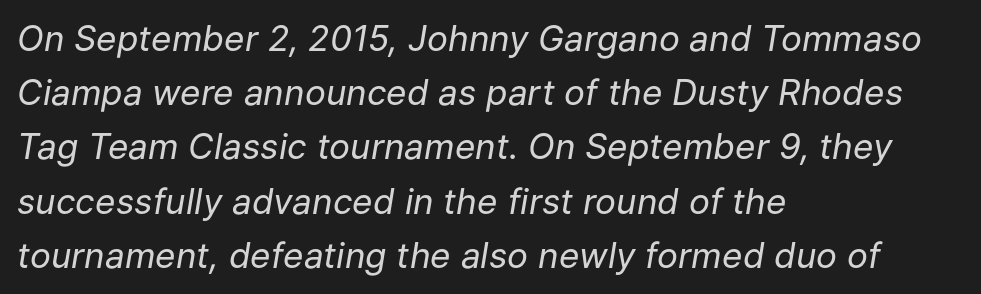
The image shows 35 px regular-weight type, italic (leaning right); set left-aligned, normal line spacing (1.55x), normal letter spacing, not underlined; low stroke contrast and a medium x-height.
